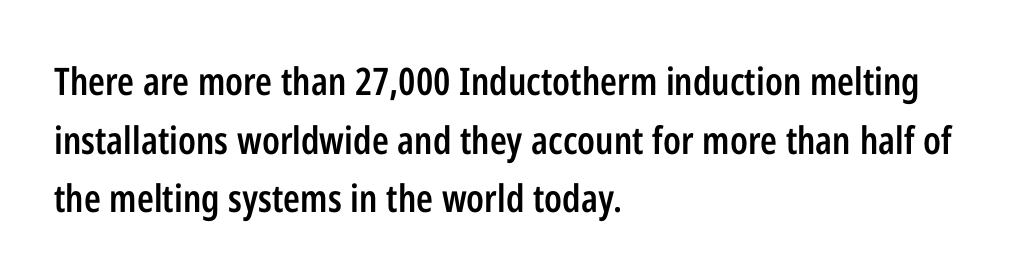
Every character sits straight up, as roman type does. All the whitespace from short lines collects on the right. The face used here is proportionally spaced, like ordinary book or web type. The words here are not underlined.
